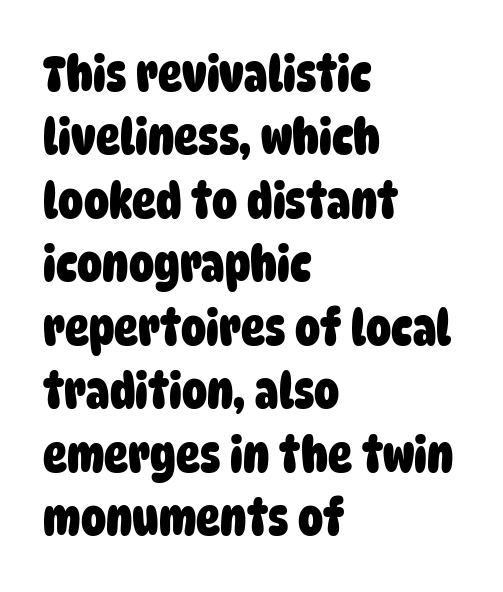
{"serif": "no", "bold": "yes", "weight": "heavy", "width": "condensed", "stroke_contrast": "low", "x_height": "large", "monospaced": "no", "underline": "no", "align": "left", "line_spacing": "normal", "line_spacing_ratio": 1.27, "letter_spacing": "normal", "letter_spacing_em": 0.0, "glyph_px": 50}
